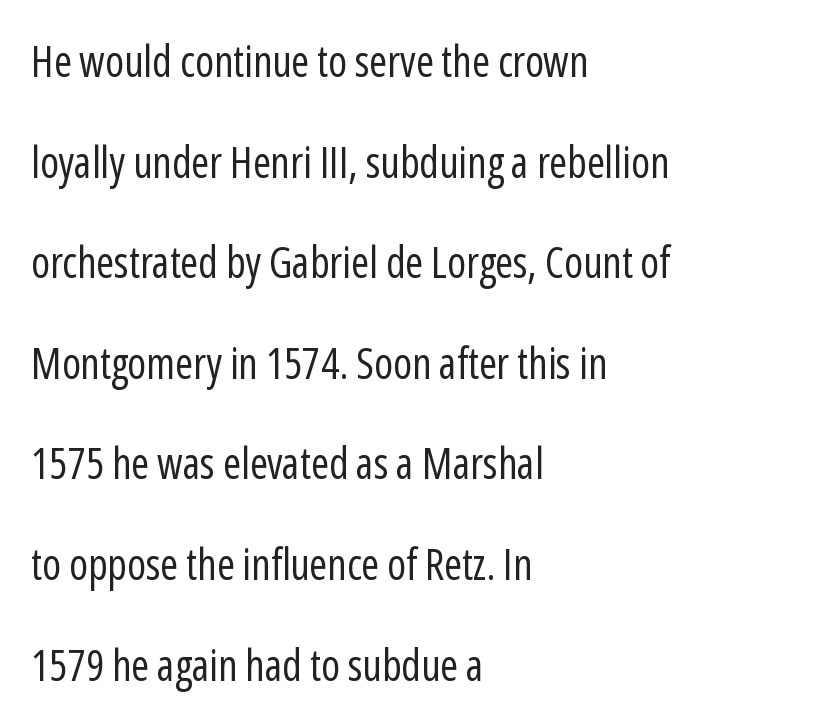
The image shows 43 px regular-weight, condensed sans-serif type, upright; set left-aligned, loose line spacing (2.34x), normal letter spacing, not underlined; low stroke contrast and a medium x-height.
